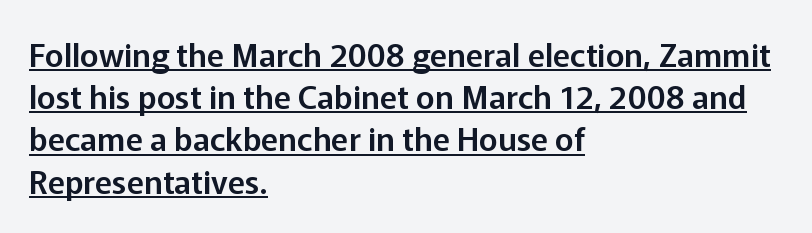
{"serif": "no", "italic": "no", "width": "normal", "stroke_contrast": "low", "x_height": "medium", "monospaced": "no", "underline": "yes", "align": "left", "line_spacing": "normal", "line_spacing_ratio": 1.32, "letter_spacing": "normal", "letter_spacing_em": 0.0, "glyph_px": 32}
